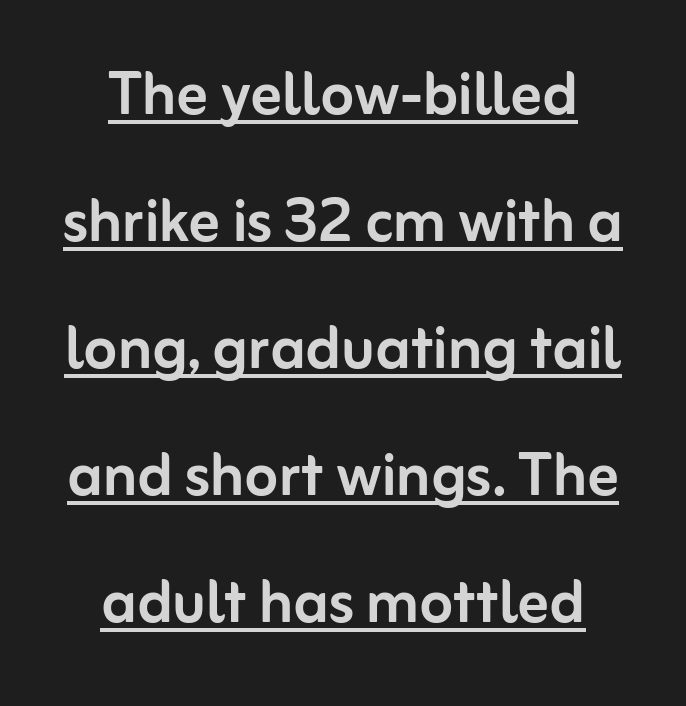
Q: Is the text italic (slanted)? A: No, it is upright.
Q: Is the typeface a serif or a sans-serif typeface? A: Sans-serif.
Q: Is the text underlined? A: Yes.
Q: How is the paragraph aligned? A: Centered.
Q: Is the spacing between letters normal or unusually wide? A: Normal.
Q: Is the spacing between lines tight, normal or loose? A: Normal.
Q: Width (condensed, normal, or wide)? A: Normal.
Q: Stroke contrast? A: Low.
Q: x-height? A: Medium.
Q: Monospaced? A: No.
